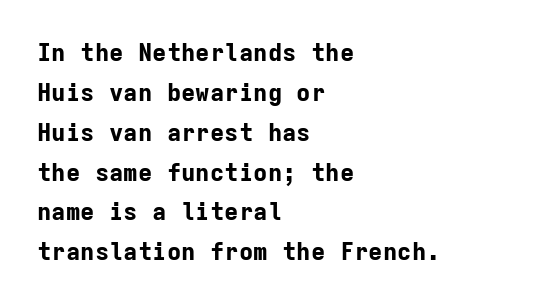
{"italic": "no", "bold": "yes", "underline": "no", "align": "left", "line_spacing": "normal", "line_spacing_ratio": 1.66, "letter_spacing": "normal", "letter_spacing_em": 0.0, "glyph_px": 24}
